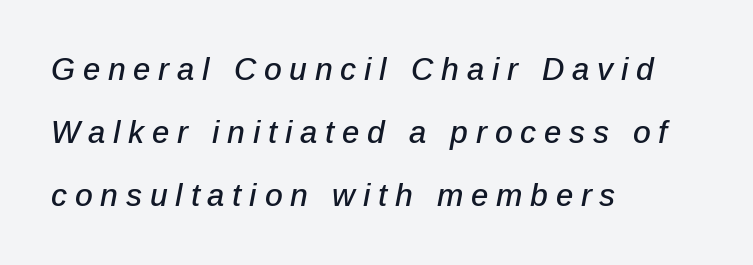
The image shows 31 px text type, italic (leaning right); set left-aligned, loose line spacing (2.04x), unusually wide letter spacing (+0.25 em), not underlined; low stroke contrast and a medium x-height.
